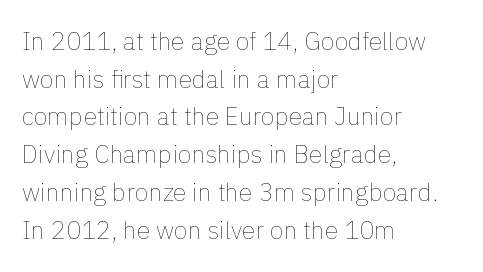
Q: Is the text bold? A: No.
Q: Is the text italic (slanted)? A: No, it is upright.
Q: Is the text underlined? A: No.
Q: How is the paragraph aligned? A: Left-aligned.
Q: Is the spacing between letters normal or unusually wide? A: Normal.
Q: Is the spacing between lines tight, normal or loose? A: Normal.
